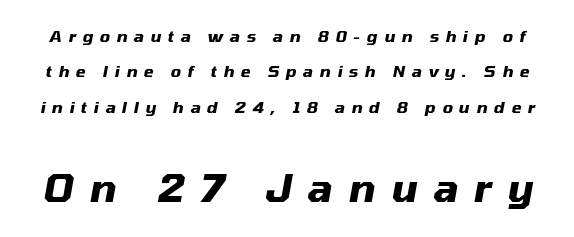
As a designer I'd log this as weight 700, bold. The letters are slanted; this is an italic face. Two sizes are in play, and the larger belongs to the second block. The tracking reads as deliberately expanded to a designer's eye. The rendering uses natural spacing where letterforms have individual widths. Students, observe: this is what heavily led, spacious text looks like.
